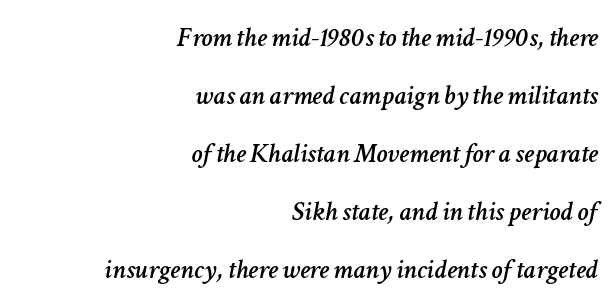
{"italic": "yes", "lean": "right", "slant_degrees": 11, "width": "normal", "stroke_contrast": "low", "x_height": "medium", "monospaced": "no", "underline": "no", "align": "right", "line_spacing": "loose", "line_spacing_ratio": 2.07, "letter_spacing": "normal", "letter_spacing_em": 0.0, "glyph_px": 28}
